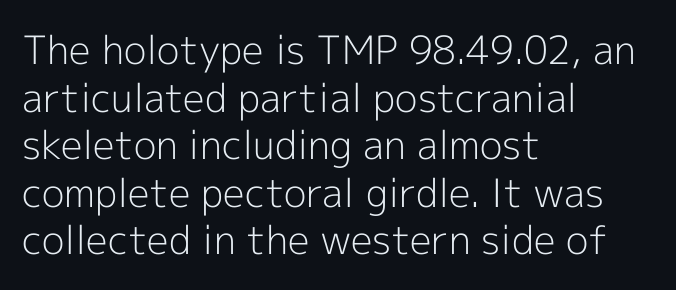
A light-to-regular cut is what we see here. These lines are rendered in a variable-pitch font. Check where the strokes stop: nothing finishes them off — pure sans. The horizontal fit of the characters is conventional and even. Clear beneath every line of the passage. A classic flush-left, rag-right setting is used for this passage.
